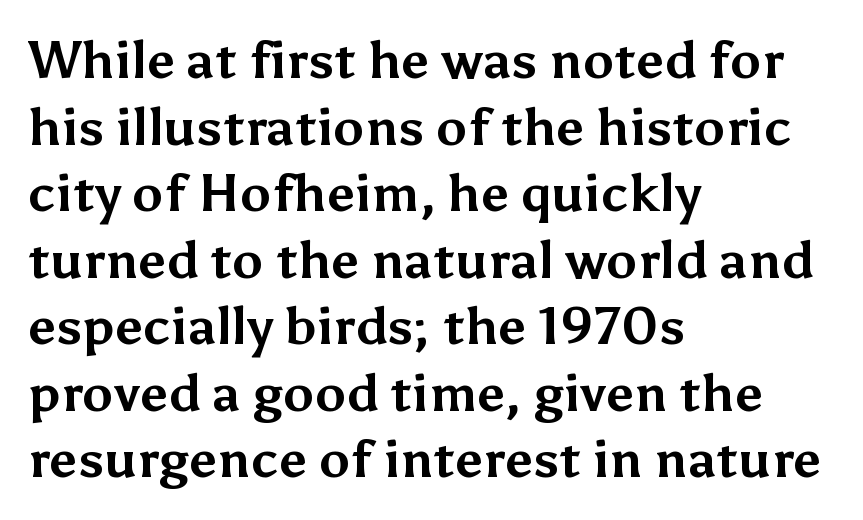
The image shows 52 px bold sans-serif type, upright; set left-aligned, normal line spacing (1.28x), normal letter spacing, not underlined; medium stroke contrast and a medium x-height.
